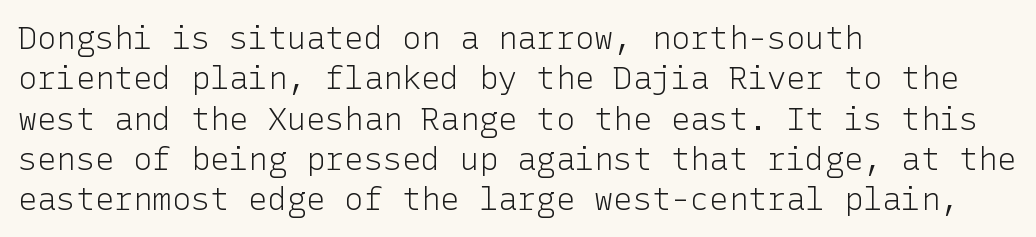
The image shows 32 px light sans-serif type, upright; set left-aligned, normal line spacing (1.26x), normal letter spacing, not underlined; low stroke contrast and a medium x-height.
